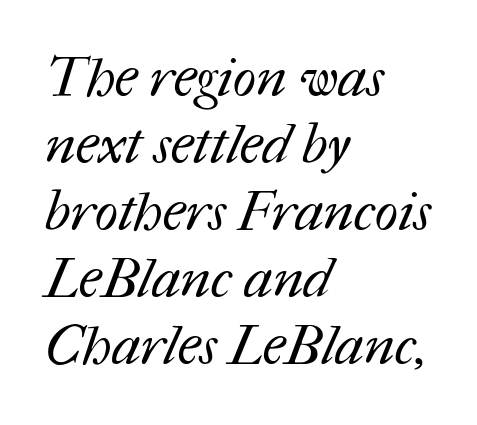
The passage shown is not bold in any degree. Casual observation: everything's shoved over to the left. Spacing verdict: proportional, widths tailored to each character. The glyphs are unaccompanied by any horizontal stroke below them.
